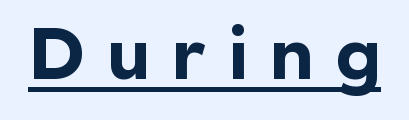
Q: Is the text bold? A: Yes.
Q: Is the text italic (slanted)? A: No, it is upright.
Q: Is the typeface a serif or a sans-serif typeface? A: Sans-serif.
Q: Is the text underlined? A: Yes.
Q: Is the spacing between letters normal or unusually wide? A: Unusually wide.
Q: Width (condensed, normal, or wide)? A: Normal.
Q: x-height? A: Medium.
Q: Monospaced? A: No.
